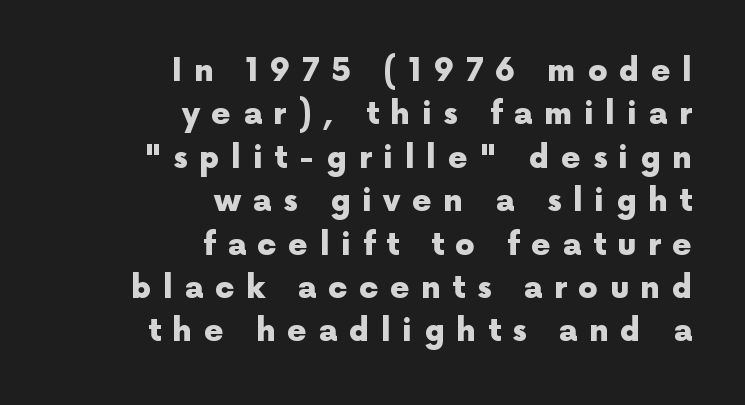
{"serif": "no", "italic": "no", "bold": "yes", "weight": "heavy", "width": "normal", "x_height": "medium", "monospaced": "no", "underline": "no", "align": "right", "line_spacing": "normal", "line_spacing_ratio": 1.4, "letter_spacing": "wide", "letter_spacing_em": 0.37, "glyph_px": 31}
